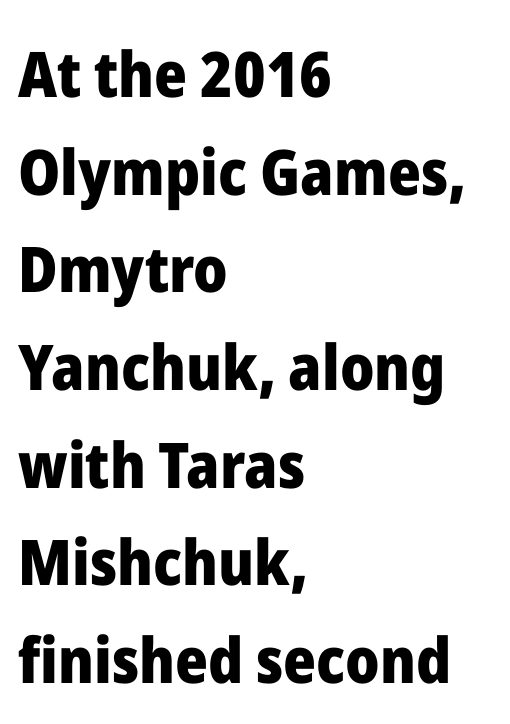
Q: Is the text bold? A: Yes.
Q: Is the text italic (slanted)? A: No, it is upright.
Q: Is the typeface a serif or a sans-serif typeface? A: Sans-serif.
Q: Is the text underlined? A: No.
Q: How is the paragraph aligned? A: Left-aligned.
Q: Is the spacing between letters normal or unusually wide? A: Normal.
Q: Is the spacing between lines tight, normal or loose? A: Normal.
Q: Width (condensed, normal, or wide)? A: Normal.
Q: Stroke contrast? A: Low.
Q: x-height? A: Medium.
Q: Monospaced? A: No.
